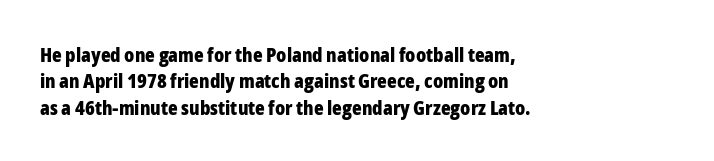
The image shows 20 px bold type, upright; set left-aligned, normal line spacing (1.32x), normal letter spacing, not underlined.
